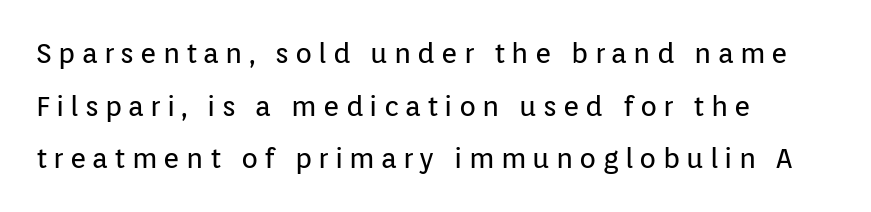
The gap between lines stays unmarked. There is plenty of visible air inserted between adjacent glyphs. Typeset ragged right — the left edge is the straight one. Stroke thickness stays within the range of a standard reading face or lighter. Character widths vary here, with narrow letters taking less room than wide ones.
